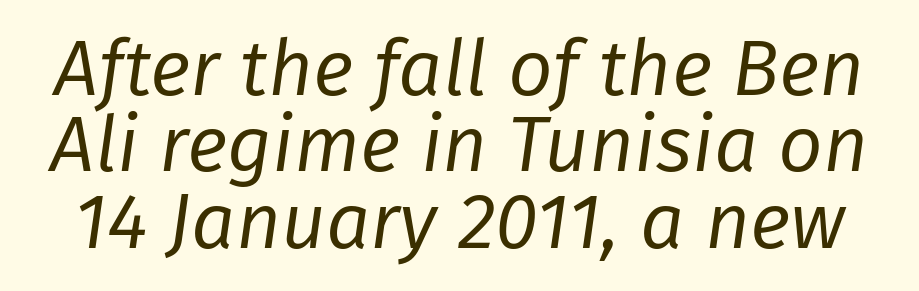
The image shows 78 px regular-weight type, italic (leaning right); set tight line spacing (0.98x), normal letter spacing, not underlined; low stroke contrast and a medium x-height.
